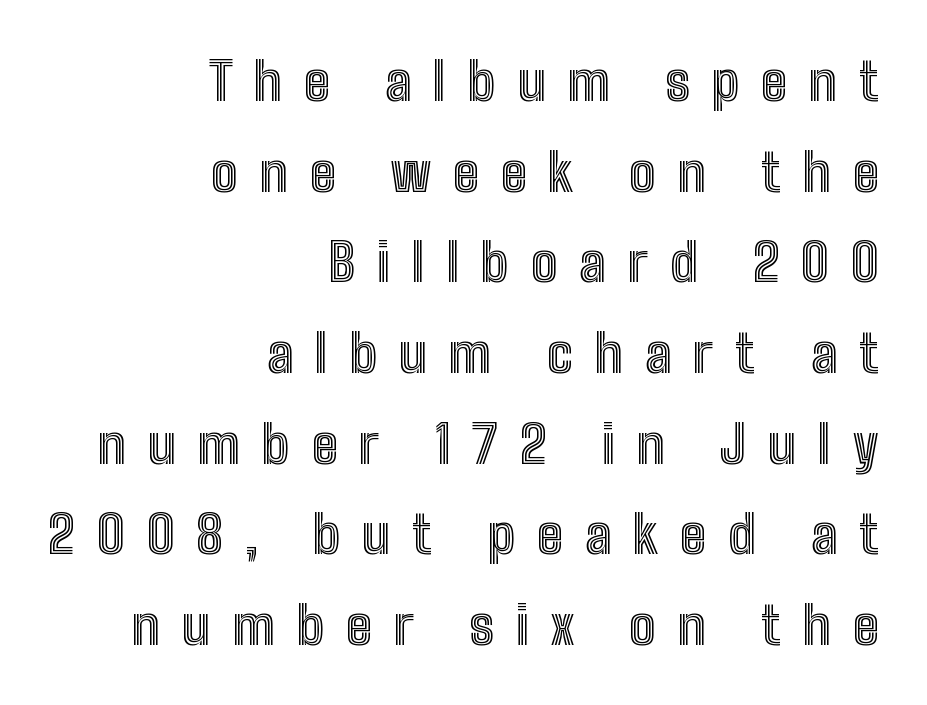
{"italic": "no", "width": "condensed", "x_height": "medium", "monospaced": "no", "underline": "no", "align": "right", "line_spacing_ratio": 1.71, "letter_spacing": "wide", "letter_spacing_em": 0.41, "glyph_px": 53}
